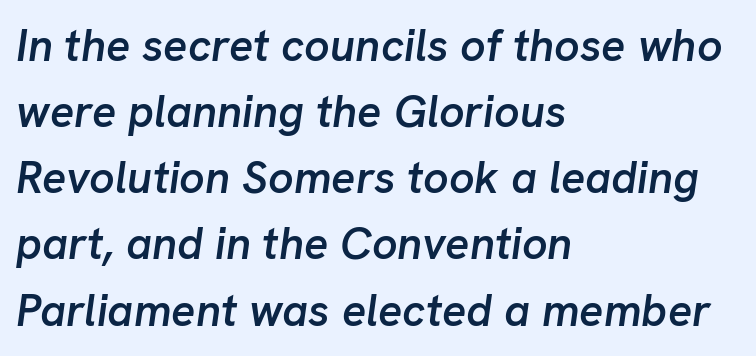
{"italic": "yes", "lean": "right", "slant_degrees": 8, "bold": "semi", "weight": "semibold", "width": "normal", "stroke_contrast": "low", "x_height": "medium", "monospaced": "no", "underline": "no", "align": "left", "line_spacing": "normal", "line_spacing_ratio": 1.47, "letter_spacing": "normal", "letter_spacing_em": 0.0, "glyph_px": 45}
